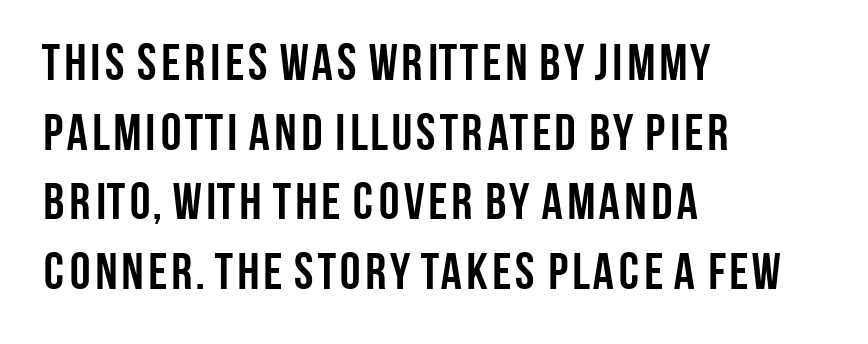
Q: Is the text bold? A: Yes.
Q: Is the text italic (slanted)? A: No, it is upright.
Q: Is the typeface a serif or a sans-serif typeface? A: Sans-serif.
Q: Is the text underlined? A: No.
Q: How is the paragraph aligned? A: Left-aligned.
Q: Is the spacing between letters normal or unusually wide? A: Normal.
Q: Is the spacing between lines tight, normal or loose? A: Normal.
Q: Width (condensed, normal, or wide)? A: Condensed.
Q: Stroke contrast? A: Low.
Q: x-height? A: Large.
Q: Monospaced? A: No.
